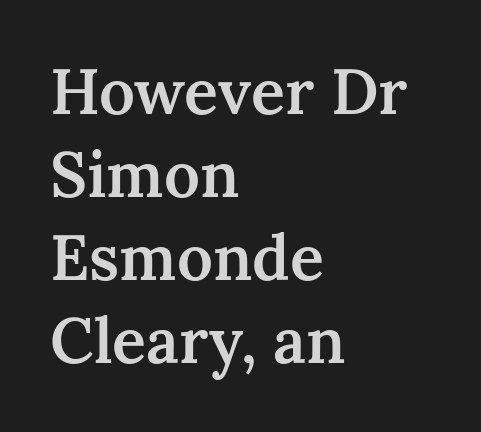
Q: Is the text bold? A: Semi-bold.
Q: Is the text italic (slanted)? A: No, it is upright.
Q: Is the typeface a serif or a sans-serif typeface? A: Serif.
Q: Is the text underlined? A: No.
Q: How is the paragraph aligned? A: Left-aligned.
Q: Is the spacing between letters normal or unusually wide? A: Normal.
Q: Is the spacing between lines tight, normal or loose? A: Normal.
Q: Width (condensed, normal, or wide)? A: Normal.
Q: Stroke contrast? A: Medium.
Q: x-height? A: Medium.
Q: Monospaced? A: No.
